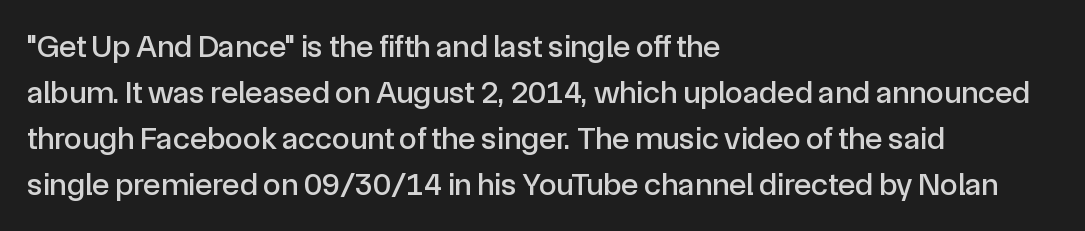
A typesetter would call this proportional, since set widths differ per character. Unlike italic type, these characters show no tilt at all. Letterform terminals end flat and unadorned throughout the passage. There is no visible air inserted between adjacent glyphs.
